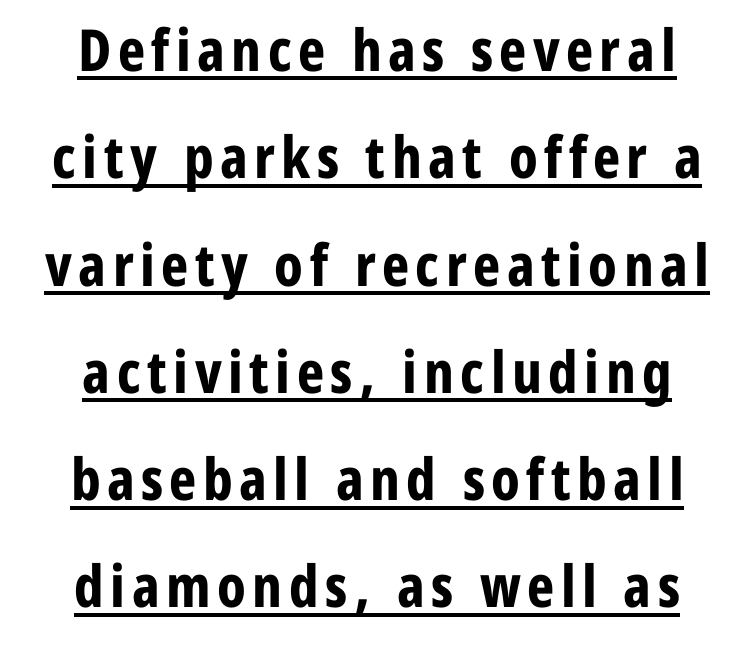
{"serif": "no", "italic": "no", "bold": "yes", "weight": "bold", "width": "condensed", "stroke_contrast": "low", "x_height": "medium", "monospaced": "no", "underline": "yes", "align": "center", "line_spacing_ratio": 1.85, "glyph_px": 58}
